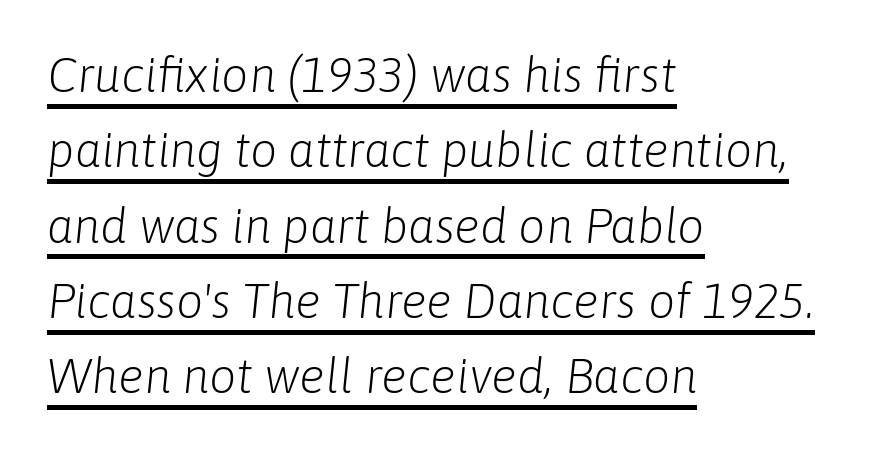
One glance says typical: line gaps are just what's usual. Notice how the stems are inclined rather than vertical — that's the hallmark of italics. Compared with undecorated copy, this sample adds a rule below the words. The weight tops out at a normal text grade.
